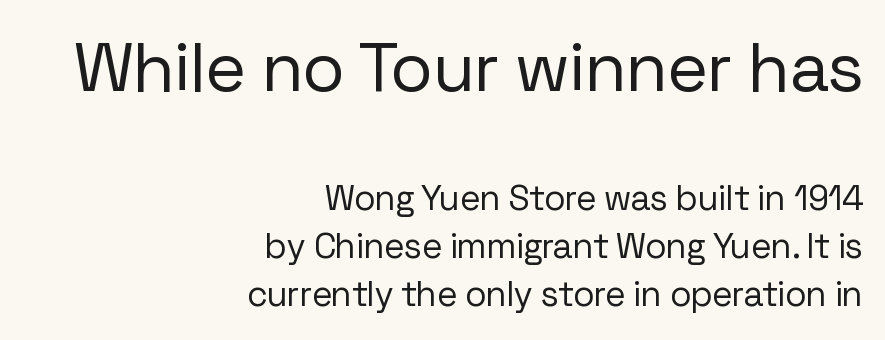
Regarding leading, the lines here are spaced in the standard way. Posture: upright roman. Scale decreases going downward across the two blocks. Looks like regular typesetting: each glyph gets only the width it needs. Descender tails drop into unmarked territory.
